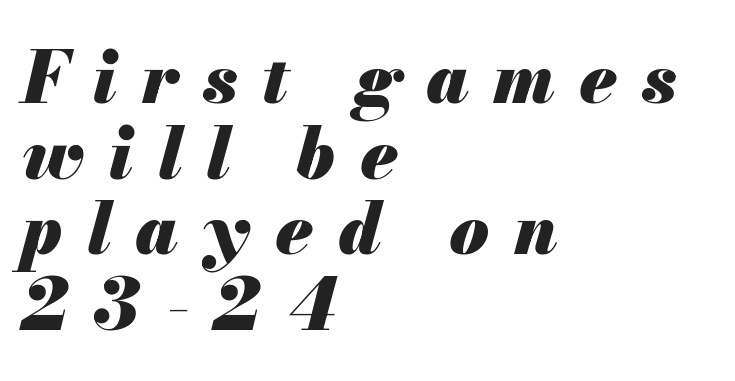
Underline: absent. The type is letterspaced generously, with wide tracking. How would I describe the line gaps? Narrow and economical. These lines carry a lot of weight — the face is fully bold.
